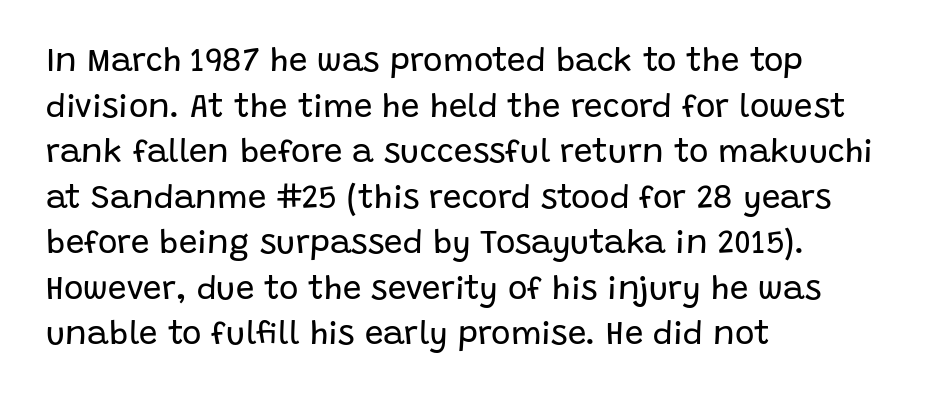
The image shows 33 px regular-weight sans-serif type, upright; set left-aligned, normal line spacing (1.38x), normal letter spacing, not underlined; low stroke contrast and a large x-height.
